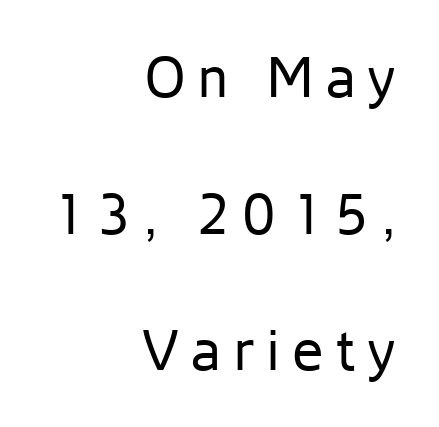
{"serif": "no", "italic": "no", "bold": "no", "weight": "regular", "width": "normal", "stroke_contrast": "low", "x_height": "medium", "monospaced": "no", "underline": "no", "align": "right", "line_spacing": "loose", "line_spacing_ratio": 2.44, "letter_spacing": "wide", "letter_spacing_em": 0.23, "glyph_px": 56}
